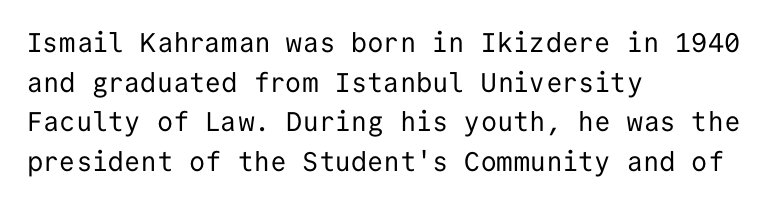
The image shows 27 px text type, upright; set left-aligned, normal line spacing (1.47x), normal letter spacing, not underlined.
